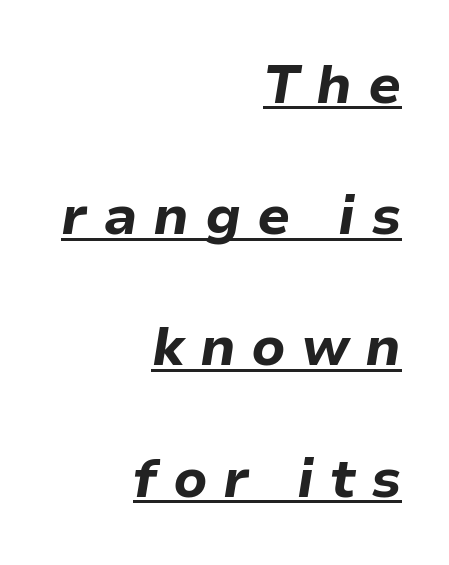
Q: Is the text bold? A: Yes.
Q: Is the text italic (slanted)? A: Yes, it leans right by about 9 degrees.
Q: Is the text underlined? A: Yes.
Q: How is the paragraph aligned? A: Right-aligned.
Q: Is the spacing between letters normal or unusually wide? A: Unusually wide.
Q: Is the spacing between lines tight, normal or loose? A: Loose.
Q: Width (condensed, normal, or wide)? A: Normal.
Q: Stroke contrast? A: Low.
Q: x-height? A: Medium.
Q: Monospaced? A: No.
